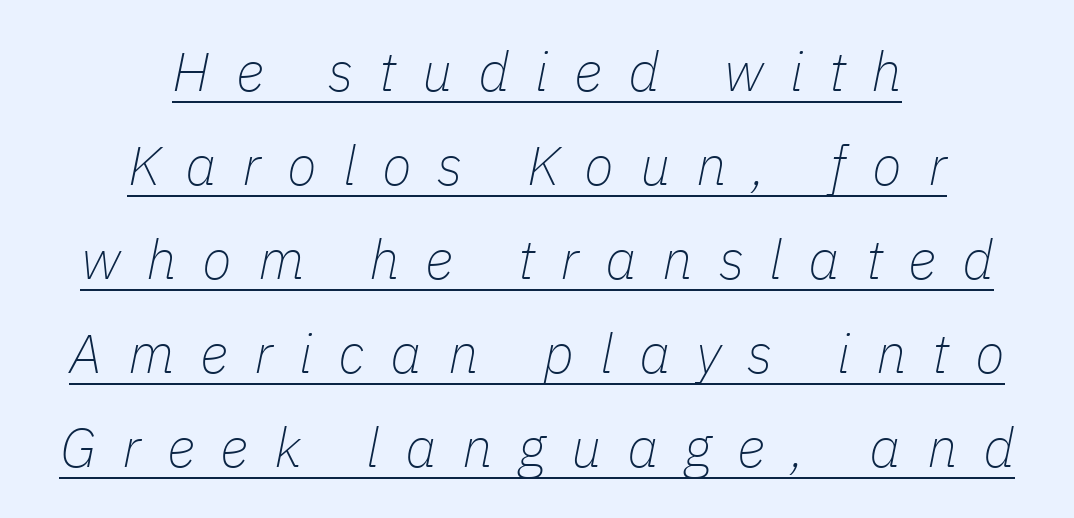
The letters look calm and open, with moderate or lighter stems. A student would call this center alignment; a typographer would say set centered. In terms of letterspacing, this is a distinctly airy, spread setting. These lines are rendered in a variable-pitch font. A typographer would call this underscored text. The rendering applies a slant to the glyphs.
